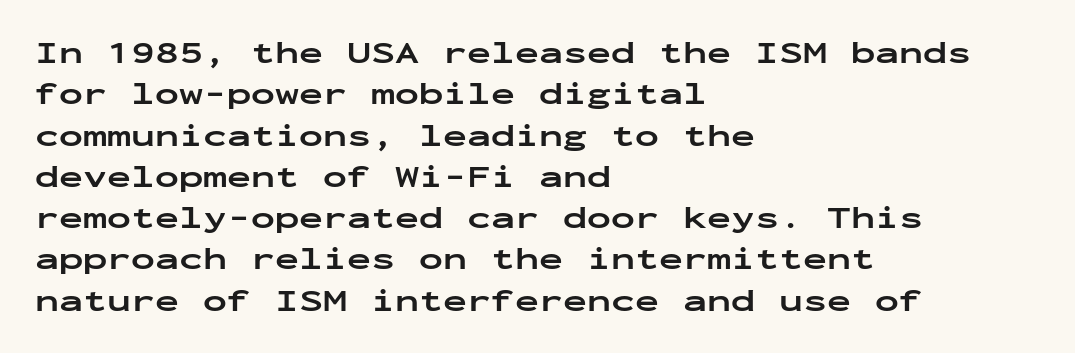
{"serif": "no", "italic": "no", "bold": "yes", "weight": "bold", "width": "wide", "stroke_contrast": "low", "x_height": "medium", "monospaced": "yes", "underline": "no", "align": "left", "line_spacing": "normal", "line_spacing_ratio": 1.29, "letter_spacing": "normal", "letter_spacing_em": 0.0, "glyph_px": 32}
